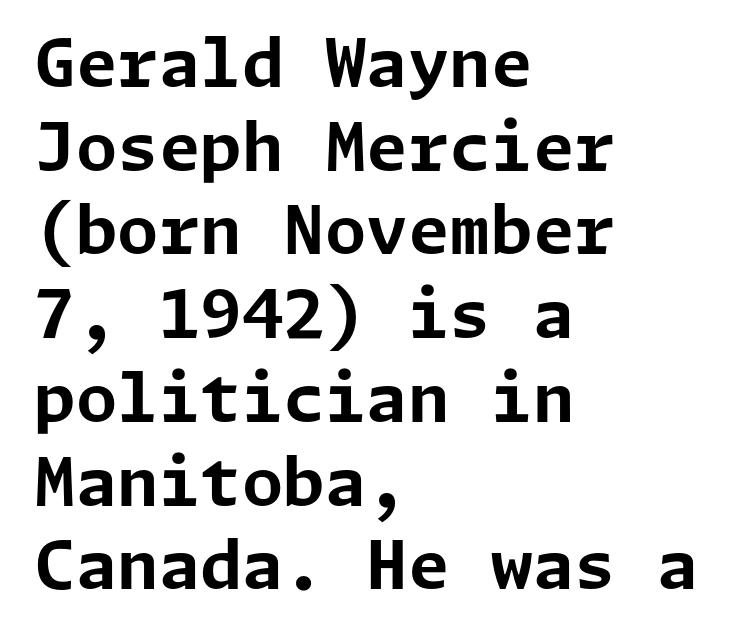
Q: Is the text bold? A: Yes.
Q: Is the text italic (slanted)? A: No, it is upright.
Q: Is the typeface a serif or a sans-serif typeface? A: Sans-serif.
Q: Is the text underlined? A: No.
Q: How is the paragraph aligned? A: Left-aligned.
Q: Is the spacing between letters normal or unusually wide? A: Normal.
Q: Is the spacing between lines tight, normal or loose? A: Normal.
Q: Width (condensed, normal, or wide)? A: Normal.
Q: Stroke contrast? A: Low.
Q: x-height? A: Medium.
